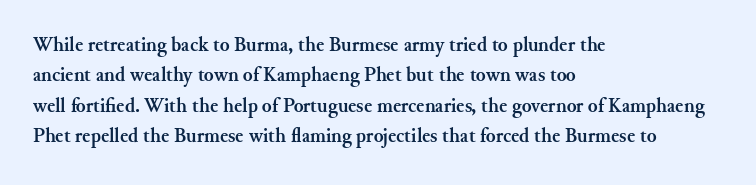
Q: Is the text bold? A: Yes.
Q: Is the text italic (slanted)? A: No, it is upright.
Q: Is the text underlined? A: No.
Q: How is the paragraph aligned? A: Left-aligned.
Q: Is the spacing between letters normal or unusually wide? A: Normal.
Q: Is the spacing between lines tight, normal or loose? A: Normal.
